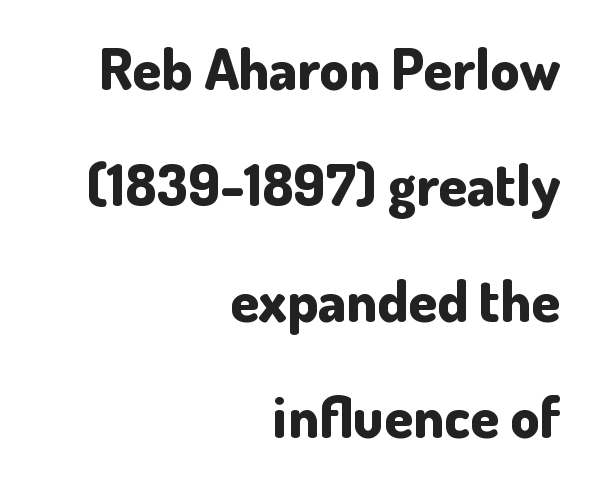
The specimen omits any rule beneath the text block's lines. Stroke thickness is high; the sample reads as a true bold. To sum up the face: it is a sans, with no serifs. Characters follow at the spacing the type designer built in. The lettering stays uniformly vertical, giving the passage a roman look.
